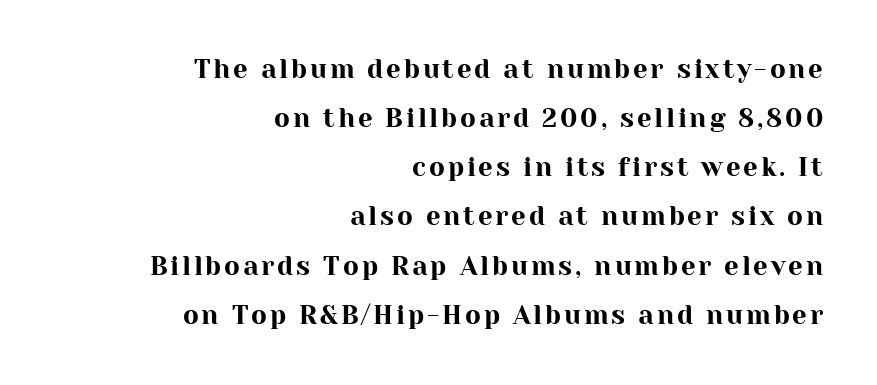
Q: Is the text italic (slanted)? A: No, it is upright.
Q: Is the text underlined? A: No.
Q: How is the paragraph aligned? A: Right-aligned.
